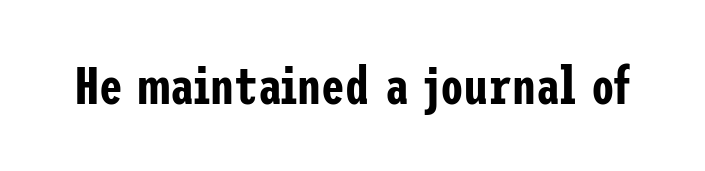
{"serif": "no", "italic": "no", "width": "condensed", "stroke_contrast": "low", "x_height": "medium", "underline": "no", "letter_spacing": "normal", "letter_spacing_em": 0.0, "glyph_px": 53}
